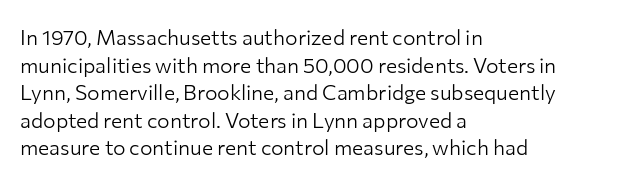
The image shows 21 px text type, upright; set left-aligned, normal line spacing (1.31x), normal letter spacing, not underlined.
